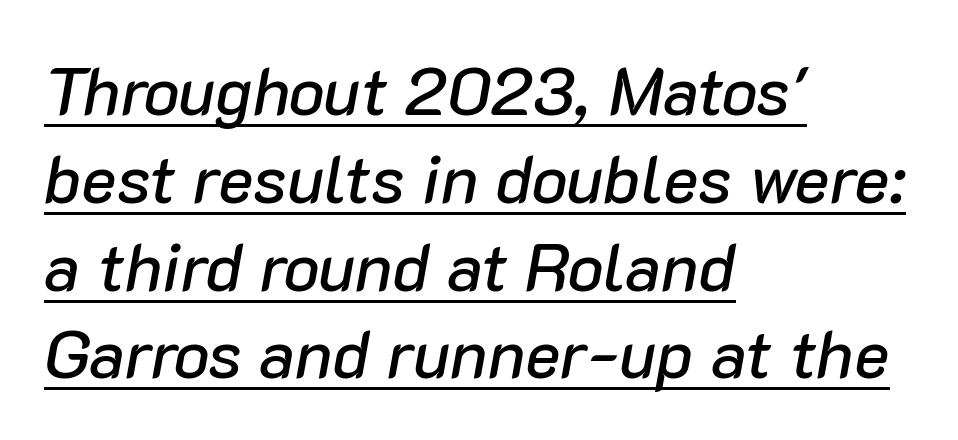
You can tell it's italic because the verticals aren't actually vertical. Caption: standard tracking, unaltered. Is this a fixed-width face? No — the glyphs have proportional, varying widths. If you measured baseline to baseline, you'd find a middling distance.
